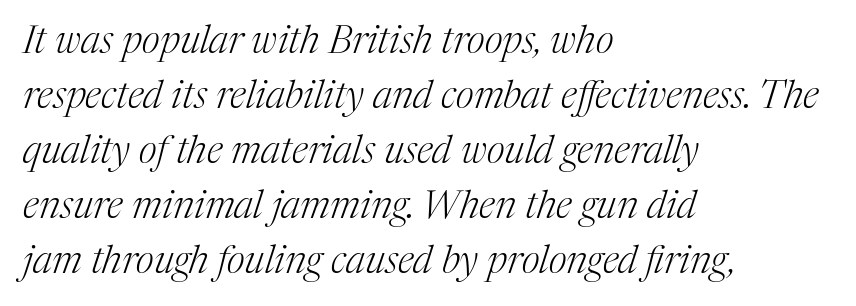
Q: Is the text bold? A: No.
Q: Is the text italic (slanted)? A: Yes, it leans right by about 17 degrees.
Q: Is the typeface a serif or a sans-serif typeface? A: Serif.
Q: Is the text underlined? A: No.
Q: How is the paragraph aligned? A: Left-aligned.
Q: Is the spacing between letters normal or unusually wide? A: Normal.
Q: Is the spacing between lines tight, normal or loose? A: Normal.
Q: Width (condensed, normal, or wide)? A: Normal.
Q: Stroke contrast? A: Medium.
Q: x-height? A: Medium.
Q: Monospaced? A: No.
